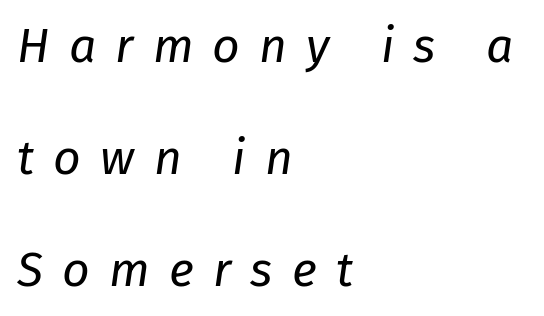
The image shows 48 px regular-weight type, italic (leaning right); set left-aligned, loose line spacing (2.33x), unusually wide letter spacing (+0.4 em), not underlined; low stroke contrast and a medium x-height.
